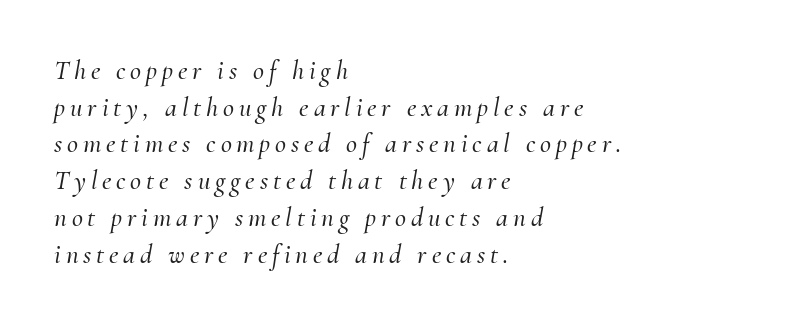
Visually the block forms a straight wall on the left and a jagged coastline on the right. The gap between lines stays unmarked. Would a proofreader flag this as italicized? Yes. A typesetter would call this leading conventional body-copy spacing.
